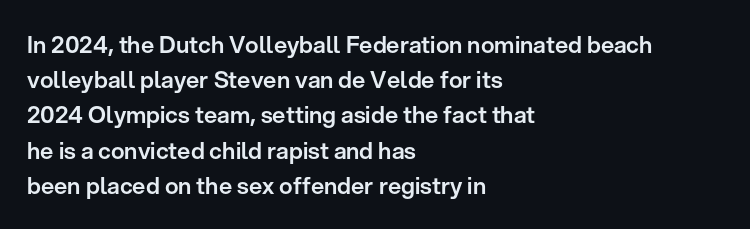
The image shows 23 px text type, upright; set left-aligned, normal line spacing (1.53x), normal letter spacing, not underlined.
